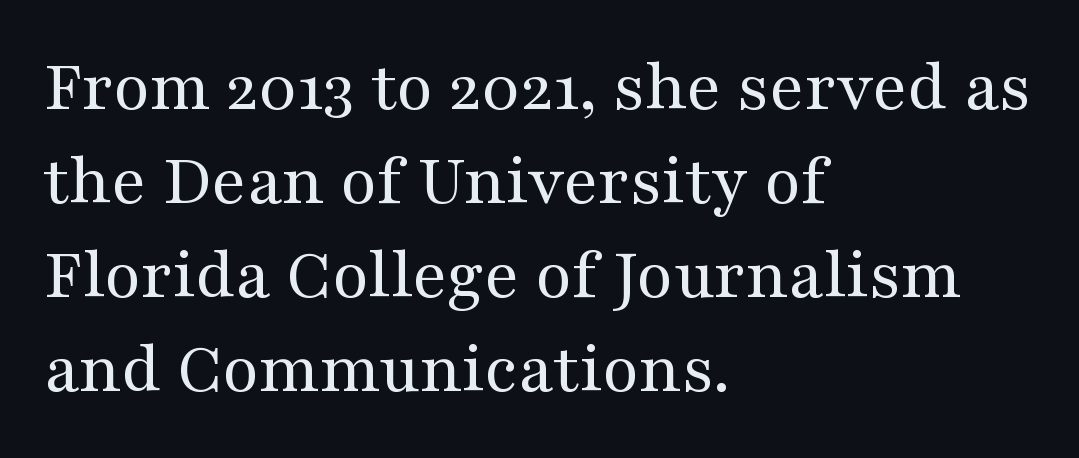
Q: Is the text bold? A: No.
Q: Is the text italic (slanted)? A: No, it is upright.
Q: Is the typeface a serif or a sans-serif typeface? A: Serif.
Q: Is the text underlined? A: No.
Q: How is the paragraph aligned? A: Left-aligned.
Q: Is the spacing between letters normal or unusually wide? A: Normal.
Q: Is the spacing between lines tight, normal or loose? A: Normal.
Q: Width (condensed, normal, or wide)? A: Wide.
Q: Stroke contrast? A: Medium.
Q: x-height? A: Medium.
Q: Monospaced? A: No.
